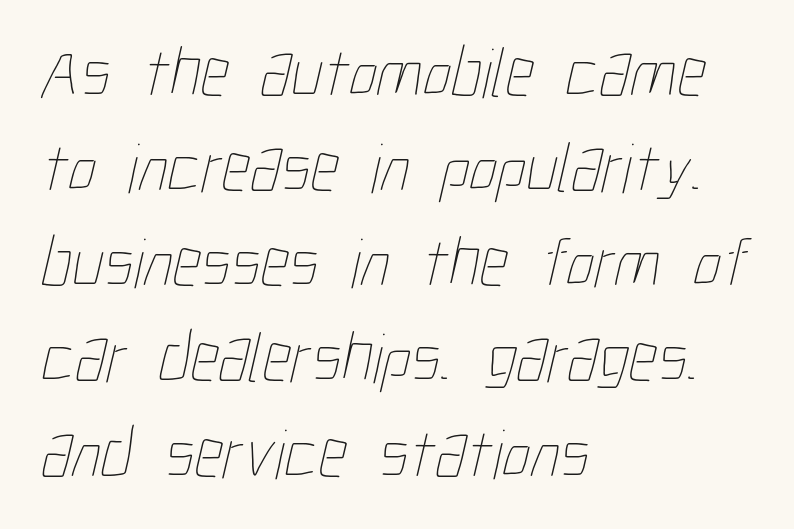
Q: Is the text bold? A: No.
Q: Is the text underlined? A: No.
Q: How is the paragraph aligned? A: Left-aligned.
Q: Is the spacing between letters normal or unusually wide? A: Normal.
Q: Is the spacing between lines tight, normal or loose? A: Normal.
Q: Width (condensed, normal, or wide)? A: Condensed.
Q: Stroke contrast? A: Low.
Q: x-height? A: Medium.
Q: Monospaced? A: No.
